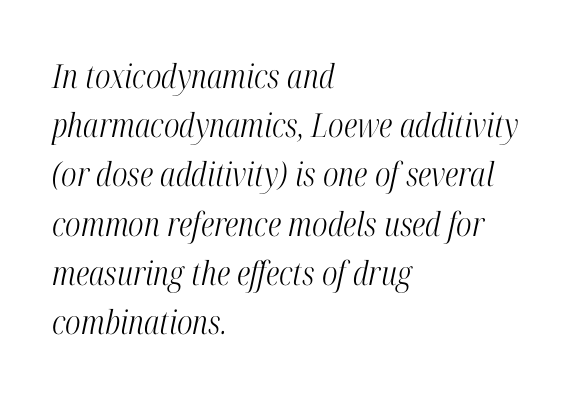
The lines sit at an ordinary, default distance from one another. A quiet, ordinary-to-light weight characterises the typeface. The typesetter chose a ragged-right arrangement here. The face used here has a pronounced slope to its letters.
